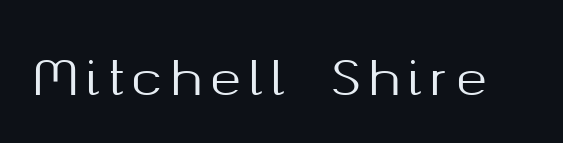
{"serif": "no", "italic": "no", "width": "normal", "stroke_contrast": "medium", "x_height": "medium", "monospaced": "no", "underline": "no", "glyph_px": 47}
